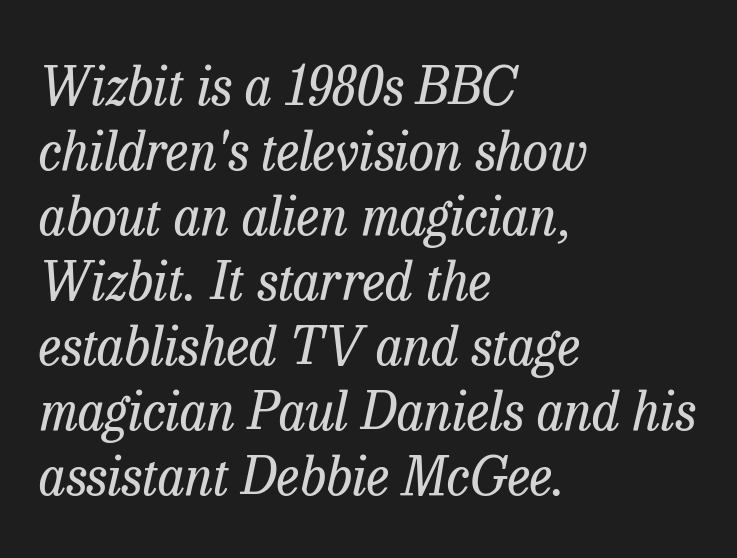
Q: Is the text bold? A: No.
Q: Is the text italic (slanted)? A: Yes, it leans right by about 13 degrees.
Q: Is the typeface a serif or a sans-serif typeface? A: Serif.
Q: Is the text underlined? A: No.
Q: How is the paragraph aligned? A: Left-aligned.
Q: Is the spacing between letters normal or unusually wide? A: Normal.
Q: Is the spacing between lines tight, normal or loose? A: Normal.
Q: Width (condensed, normal, or wide)? A: Normal.
Q: Stroke contrast? A: Low.
Q: x-height? A: Medium.
Q: Monospaced? A: No.
